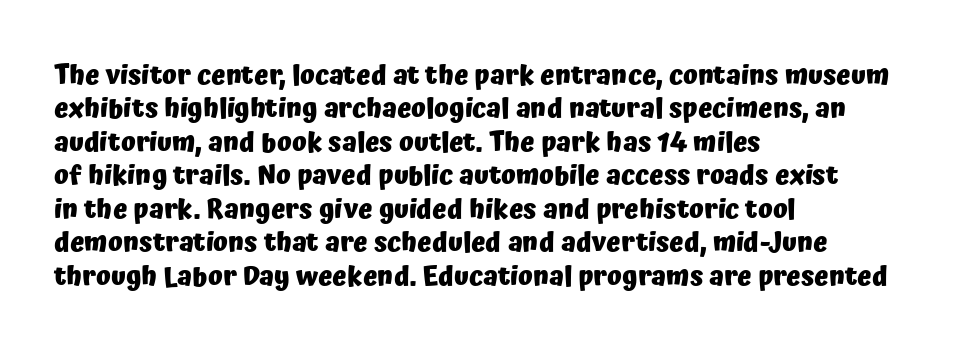
{"italic": "no", "bold": "yes", "underline": "no", "align": "left", "line_spacing_ratio": 1.24, "letter_spacing": "normal", "letter_spacing_em": 0.0, "glyph_px": 27}
